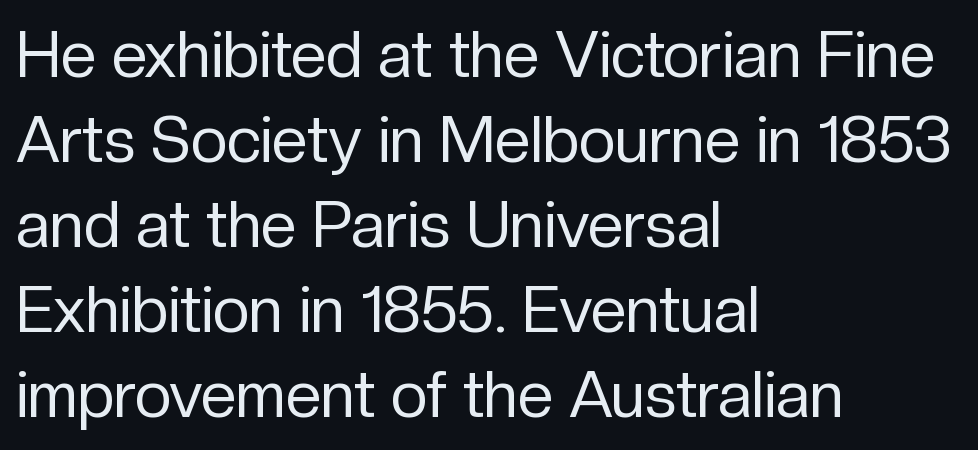
The image shows 64 px regular-weight sans-serif type, upright; set left-aligned, normal line spacing (1.33x), normal letter spacing, not underlined; low stroke contrast and a medium x-height.
